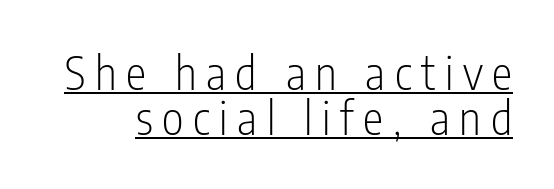
The image shows 46 px light, condensed sans-serif type, upright; set tight line spacing (0.98x), unusually wide letter spacing (+0.21 em), underlined; low stroke contrast and a medium x-height.
